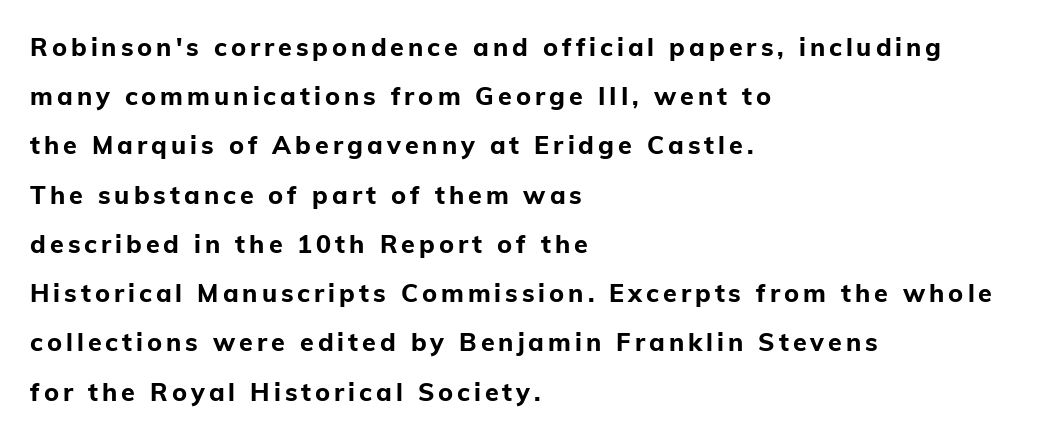
Q: Is the text bold? A: Yes.
Q: Is the text italic (slanted)? A: No, it is upright.
Q: Is the text underlined? A: No.
Q: How is the paragraph aligned? A: Left-aligned.
Q: Is the spacing between lines tight, normal or loose? A: Loose.
